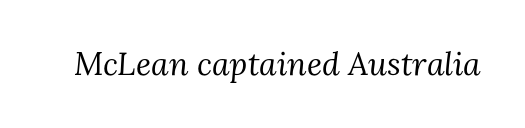
The image shows 32 px regular-weight serif type, italic (leaning right); set normal letter spacing, not underlined; medium stroke contrast and a medium x-height.
